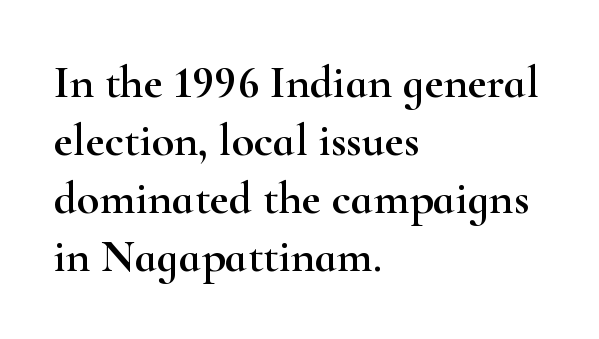
{"serif": "yes", "italic": "no", "width": "wide", "stroke_contrast": "high", "x_height": "small", "monospaced": "no", "underline": "no", "align": "left", "line_spacing": "normal", "line_spacing_ratio": 1.26, "letter_spacing": "normal", "letter_spacing_em": 0.0, "glyph_px": 46}
